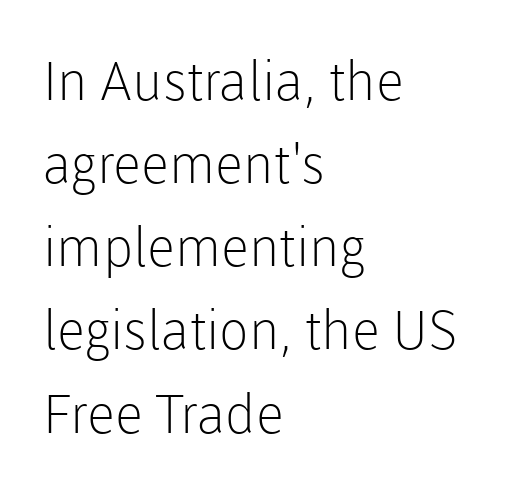
The image shows 54 px light sans-serif type, upright; set left-aligned, normal line spacing (1.54x), normal letter spacing, not underlined; low stroke contrast and a medium x-height.
